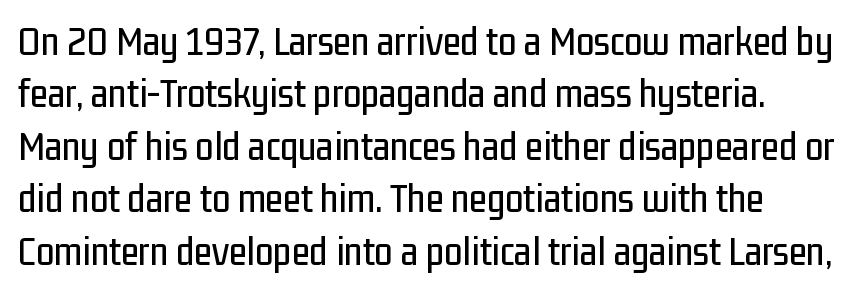
The image shows 41 px condensed sans-serif type, upright; set normal line spacing (1.28x), normal letter spacing, not underlined; low stroke contrast and a medium x-height.
